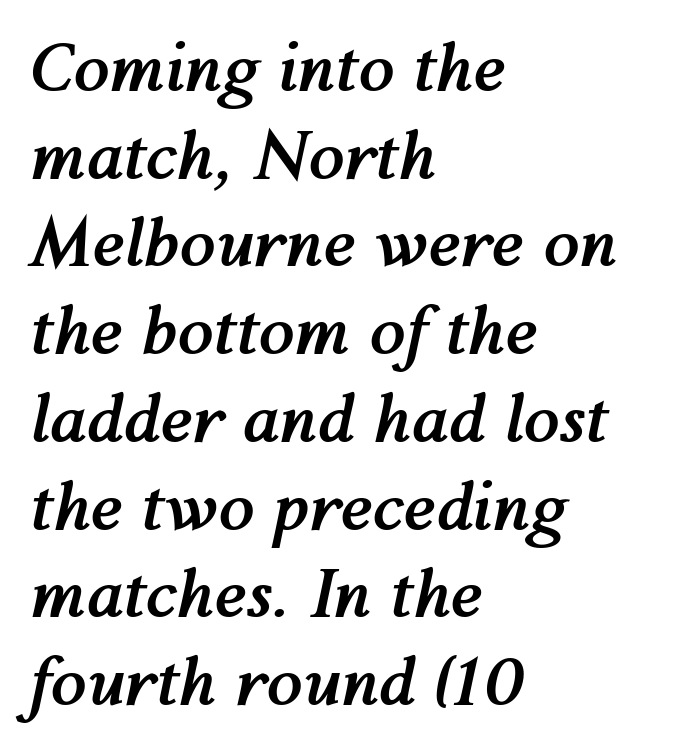
The image shows 65 px semibold type, italic (leaning right); set left-aligned, normal line spacing (1.35x), normal letter spacing, not underlined; medium stroke contrast and a medium x-height.
